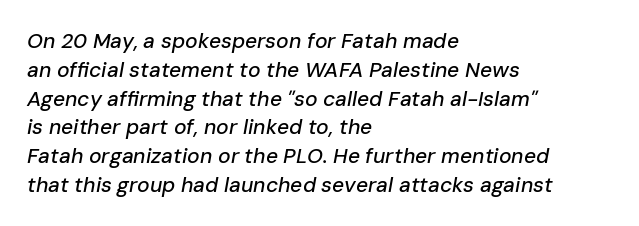
Q: Is the text italic (slanted)? A: Yes, it leans right by about 10 degrees.
Q: Is the text underlined? A: No.
Q: How is the paragraph aligned? A: Left-aligned.
Q: Is the spacing between letters normal or unusually wide? A: Normal.
Q: Is the spacing between lines tight, normal or loose? A: Normal.
